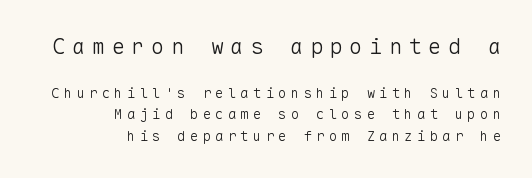
{"italic": "no", "bold": "no", "underline": "no", "align": "right", "line_spacing": "normal", "line_spacing_ratio": 1.55, "letter_spacing": "wide", "letter_spacing_em": 0.3, "larger_block": "first", "size_ratio": 1.57, "glyph_px": 22}
